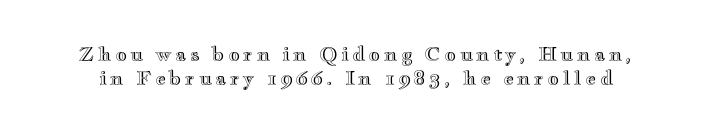
Q: Is the text italic (slanted)? A: No, it is upright.
Q: Is the text underlined? A: No.
Q: How is the paragraph aligned? A: Centered.
